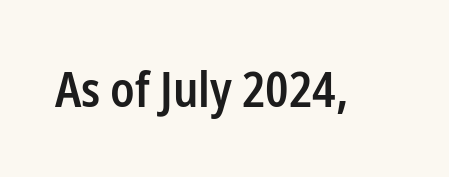
Q: Is the text bold? A: Semi-bold.
Q: Is the text italic (slanted)? A: No, it is upright.
Q: Is the typeface a serif or a sans-serif typeface? A: Sans-serif.
Q: Is the text underlined? A: No.
Q: Is the spacing between letters normal or unusually wide? A: Normal.
Q: Width (condensed, normal, or wide)? A: Condensed.
Q: Stroke contrast? A: Low.
Q: x-height? A: Medium.
Q: Monospaced? A: No.
